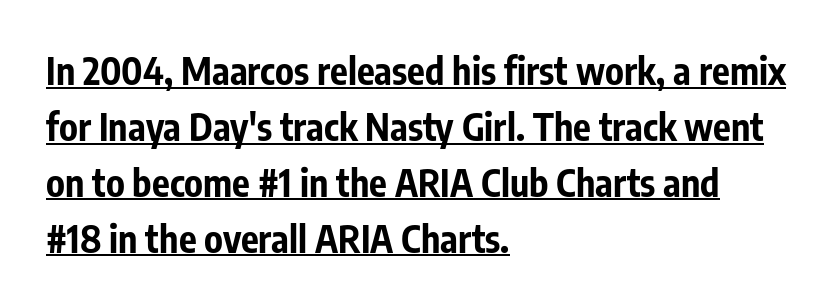
{"serif": "no", "italic": "no", "bold": "yes", "weight": "bold", "width": "condensed", "stroke_contrast": "low", "x_height": "medium", "monospaced": "no", "underline": "yes", "align": "left", "line_spacing": "normal", "line_spacing_ratio": 1.51, "letter_spacing": "normal", "letter_spacing_em": 0.0, "glyph_px": 37}
